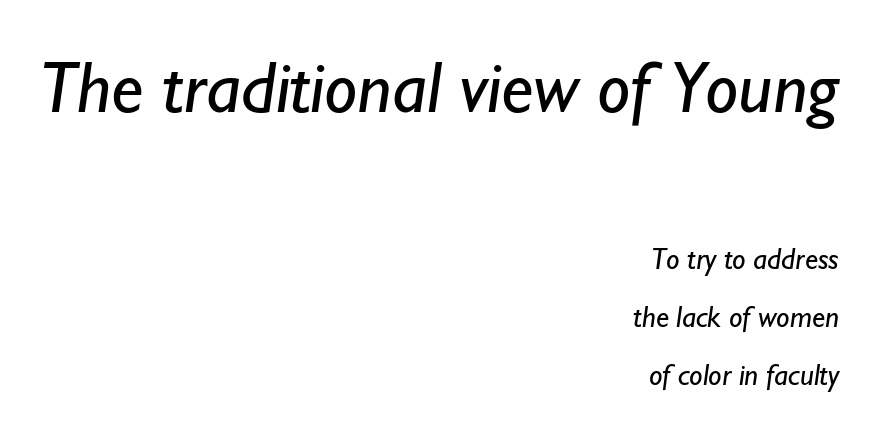
{"serif": "no", "bold": "no", "weight": "regular", "width": "normal", "stroke_contrast": "low", "x_height": "small", "monospaced": "no", "underline": "no", "align": "right", "line_spacing": "loose", "line_spacing_ratio": 1.93, "letter_spacing": "normal", "letter_spacing_em": 0.0, "larger_block": "first", "size_ratio": 2.47, "glyph_px": 74}
